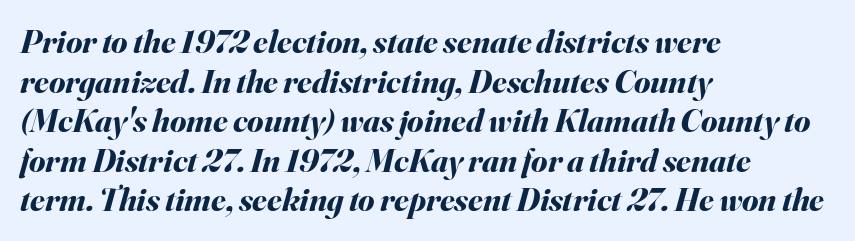
Style check: oblique. Typeset ragged right — the left edge is the straight one. Underline: absent. These lines are rendered in a variable-pitch font. The face used here is rendered with its standard letterfit.
